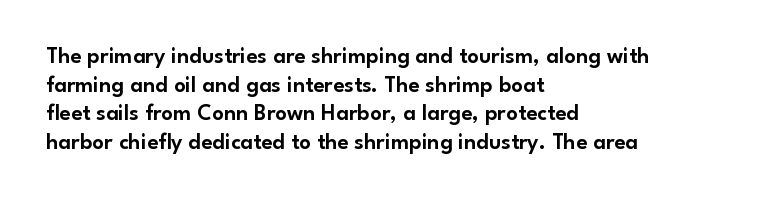
Each line starts at the same left margin while the right side varies. This sample uses plain, unmodified letter spacing. Only glyphs here, with clear space below each row. The letters stand upright; this is a roman face.
